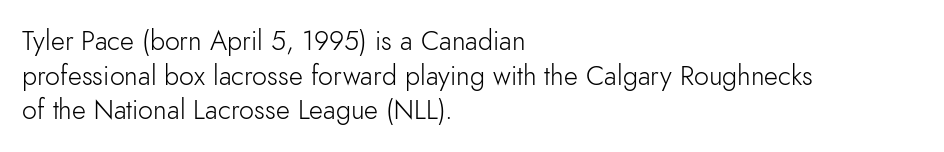
{"italic": "no", "bold": "no", "underline": "no", "align": "left", "line_spacing": "normal", "line_spacing_ratio": 1.28, "letter_spacing": "normal", "letter_spacing_em": 0.0, "glyph_px": 27}
